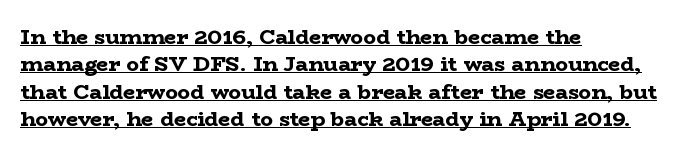
{"italic": "no", "bold": "yes", "underline": "yes", "align": "left", "line_spacing": "normal", "line_spacing_ratio": 1.3, "letter_spacing": "normal", "letter_spacing_em": 0.0, "glyph_px": 21}
